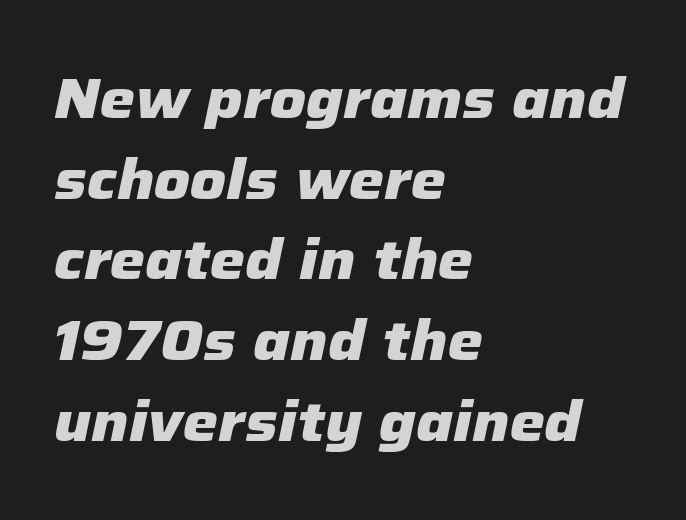
Descenders are the only things crossing below the line. The font is running at its bold setting. In terms of posture, this sample is oblique. The face used here is proportionally spaced, like ordinary book or web type. Inter-character spacing is left at the font's built-in metrics. The rendering anchors every line to the left-hand side.
